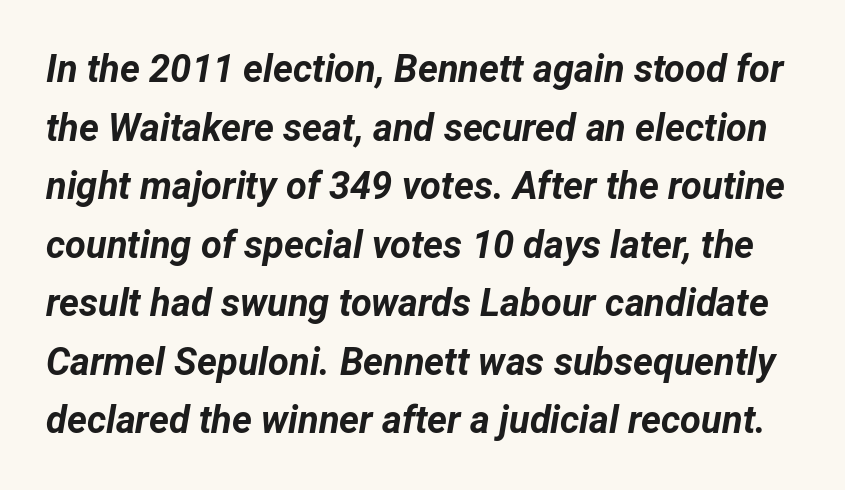
The foot of each line stays bare and open. Characters are canted at an angle relative to the baseline's perpendicular. Strong, thick strokes mark this as bold type. Compared with typical body copy, the letter spacing here is the same. Whoever set this chose a conventional vertical rhythm.
